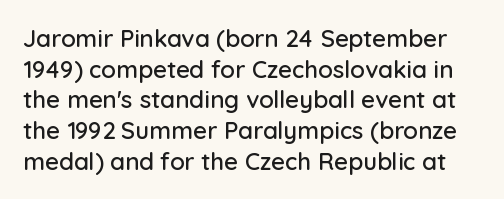
The letters stand straight up with perfectly vertical stems. Summary of vertical rhythm: regular, with standard interline spacing. This rendering features lettering with no underline. Here the glyphs are tracked normally, forming tight word shapes.
